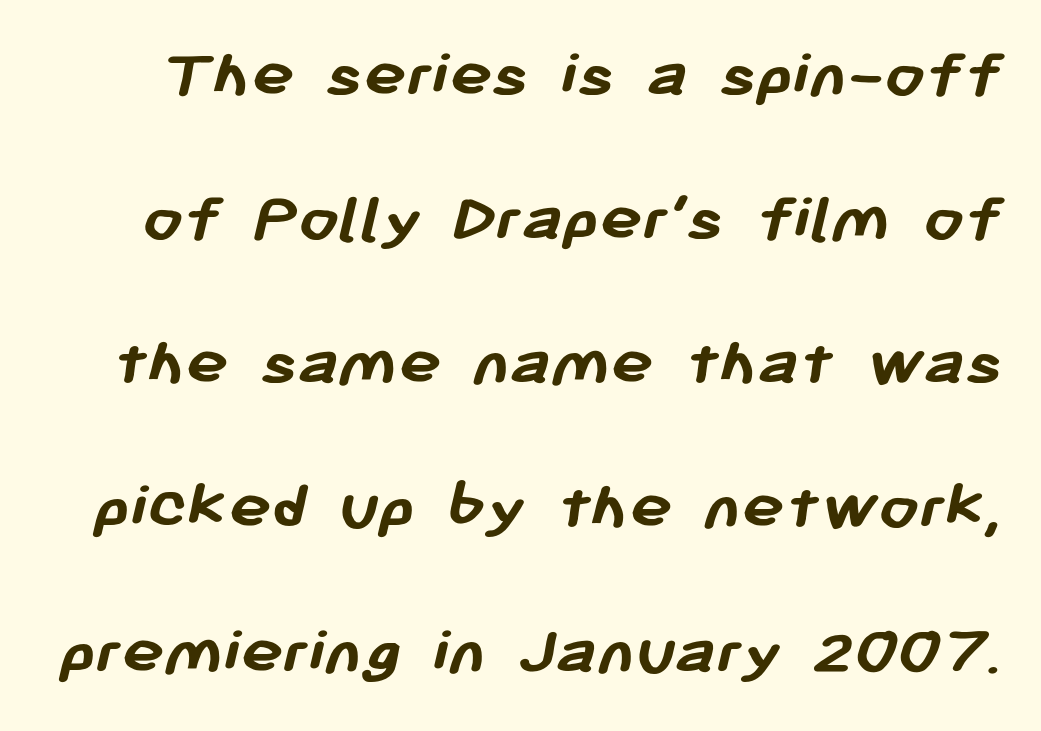
The image shows 71 px semibold sans-serif type; set loose line spacing (2.03x), normal letter spacing, not underlined; low stroke contrast and a medium x-height.
